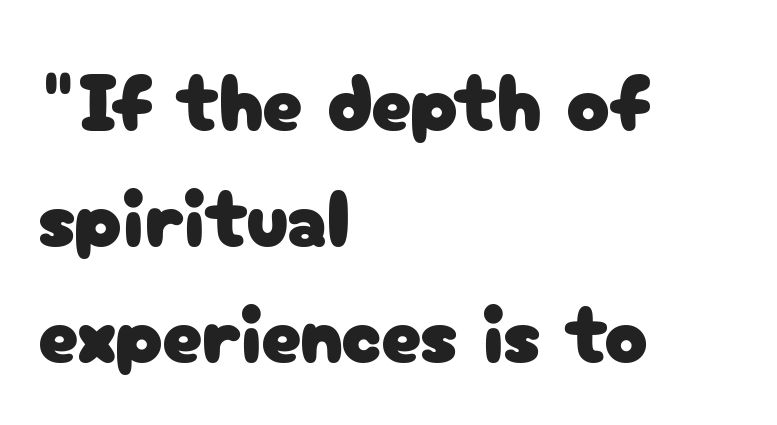
Q: Is the text italic (slanted)? A: No, it is upright.
Q: Is the typeface a serif or a sans-serif typeface? A: Sans-serif.
Q: Is the text underlined? A: No.
Q: How is the paragraph aligned? A: Left-aligned.
Q: Is the spacing between letters normal or unusually wide? A: Normal.
Q: Is the spacing between lines tight, normal or loose? A: Normal.
Q: Width (condensed, normal, or wide)? A: Normal.
Q: Stroke contrast? A: Low.
Q: x-height? A: Medium.
Q: Monospaced? A: No.
